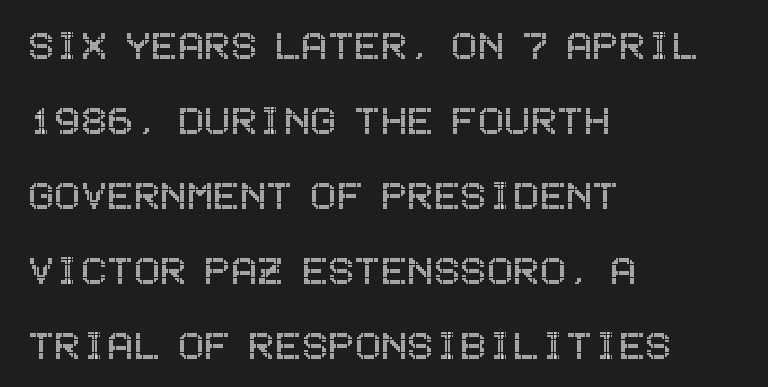
Q: Is the text italic (slanted)? A: No, it is upright.
Q: Is the text underlined? A: No.
Q: How is the paragraph aligned? A: Left-aligned.
Q: Is the spacing between letters normal or unusually wide? A: Normal.
Q: Is the spacing between lines tight, normal or loose? A: Normal.
Q: Width (condensed, normal, or wide)? A: Condensed.
Q: x-height? A: Large.
